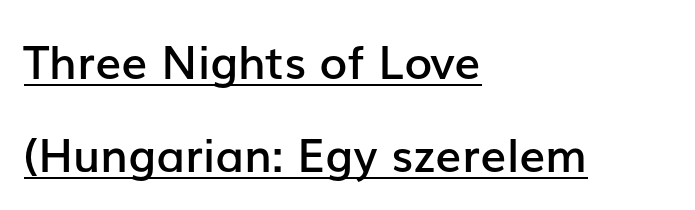
Q: Is the text bold? A: Semi-bold.
Q: Is the text italic (slanted)? A: No, it is upright.
Q: Is the typeface a serif or a sans-serif typeface? A: Sans-serif.
Q: Is the text underlined? A: Yes.
Q: How is the paragraph aligned? A: Left-aligned.
Q: Is the spacing between letters normal or unusually wide? A: Normal.
Q: Is the spacing between lines tight, normal or loose? A: Loose.
Q: Width (condensed, normal, or wide)? A: Normal.
Q: Stroke contrast? A: Low.
Q: x-height? A: Medium.
Q: Monospaced? A: No.
